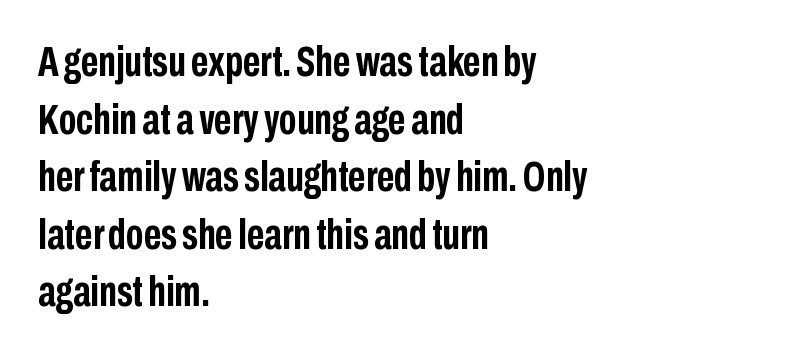
Q: Is the text bold? A: Yes.
Q: Is the text italic (slanted)? A: No, it is upright.
Q: Is the typeface a serif or a sans-serif typeface? A: Sans-serif.
Q: Is the text underlined? A: No.
Q: How is the paragraph aligned? A: Left-aligned.
Q: Is the spacing between letters normal or unusually wide? A: Normal.
Q: Is the spacing between lines tight, normal or loose? A: Normal.
Q: Width (condensed, normal, or wide)? A: Condensed.
Q: Stroke contrast? A: Low.
Q: x-height? A: Medium.
Q: Monospaced? A: No.
